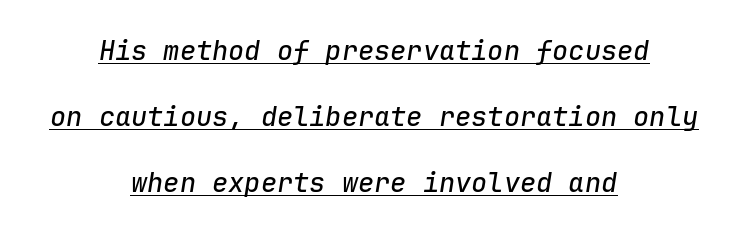
The image shows 27 px text type, italic (leaning right); set centered, loose line spacing (2.44x), normal letter spacing, underlined.
